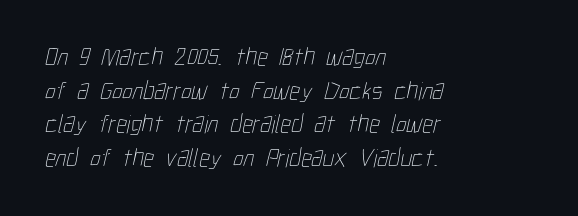
The image shows 26 px text type; set left-aligned, normal line spacing (1.29x), normal letter spacing, not underlined.
